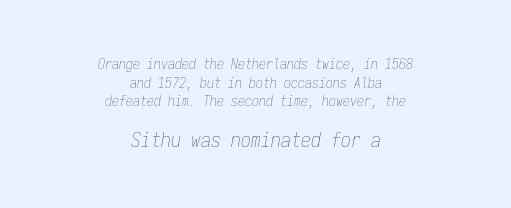
The image shows 20 px text type, italic (leaning right); set centered, normal line spacing (1.33x), normal letter spacing, not underlined; the second (bottom) block is 1.43x larger.
